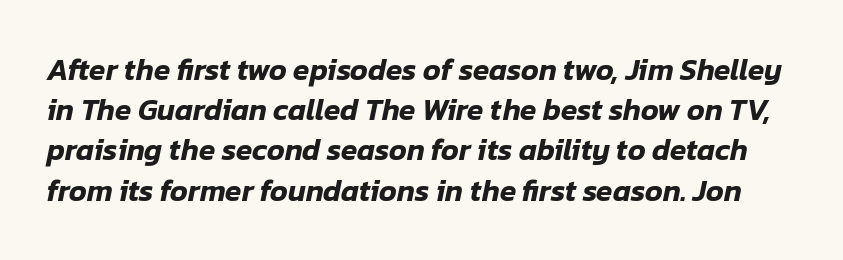
{"italic": "yes", "lean": "right", "slant_degrees": 12, "width": "normal", "stroke_contrast": "low", "x_height": "medium", "monospaced": "no", "underline": "no", "line_spacing": "normal", "line_spacing_ratio": 1.34, "letter_spacing": "normal", "letter_spacing_em": 0.0, "glyph_px": 30}
